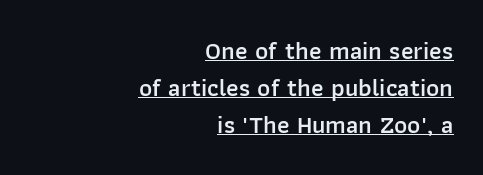
Q: Is the text bold? A: Semi-bold.
Q: Is the text italic (slanted)? A: No, it is upright.
Q: Is the text underlined? A: Yes.
Q: How is the paragraph aligned? A: Right-aligned.
Q: Is the spacing between letters normal or unusually wide? A: Normal.
Q: Is the spacing between lines tight, normal or loose? A: Normal.
